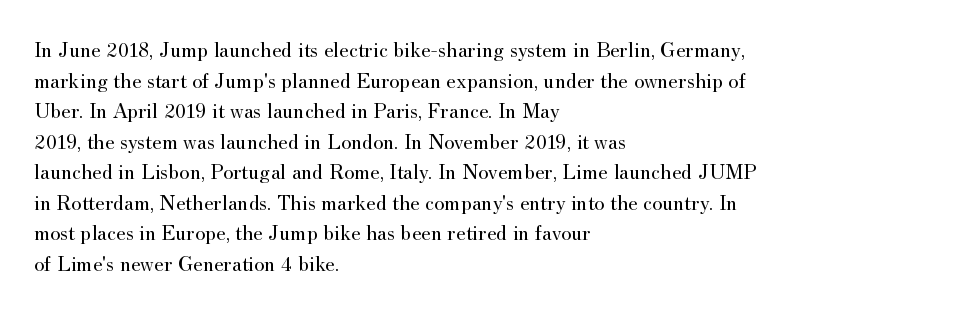
Q: Is the text bold? A: No.
Q: Is the text italic (slanted)? A: No, it is upright.
Q: Is the text underlined? A: No.
Q: How is the paragraph aligned? A: Left-aligned.
Q: Is the spacing between letters normal or unusually wide? A: Normal.
Q: Is the spacing between lines tight, normal or loose? A: Normal.
